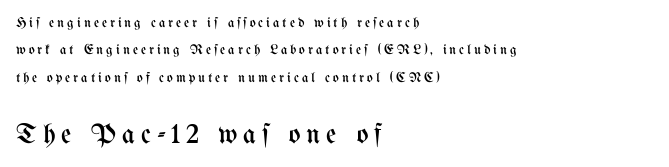
Q: Is the text bold? A: No.
Q: Is the text italic (slanted)? A: No, it is upright.
Q: Is the text underlined? A: No.
Q: How is the paragraph aligned? A: Left-aligned.
Q: Is the spacing between letters normal or unusually wide? A: Unusually wide.
Q: Is the spacing between lines tight, normal or loose? A: Loose.
Q: Which block of text is set in a larger size, the first (top) or the second (bottom)? A: The second (bottom) one.
Q: Width (condensed, normal, or wide)? A: Condensed.
Q: Stroke contrast? A: Medium.
Q: x-height? A: Medium.
Q: Monospaced? A: No.
